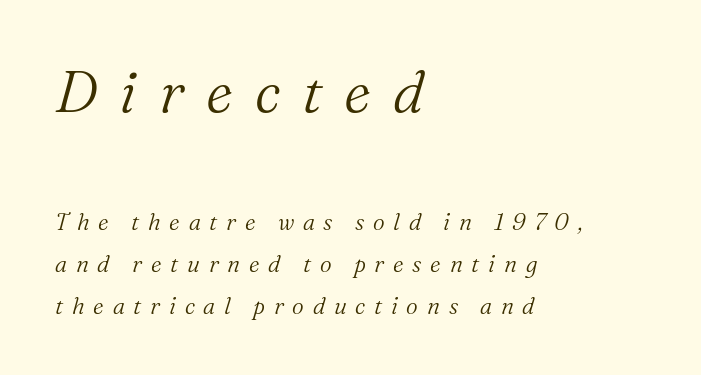
The foot of each line stays bare and open. This is serif lettering, the kind often seen in printed books. The emphasis by scale lands on block number one, above. The tracking reads as deliberately expanded to a designer's eye. The letterforms sit at book weight or below. A typesetter would call this proportional, since set widths differ per character.
